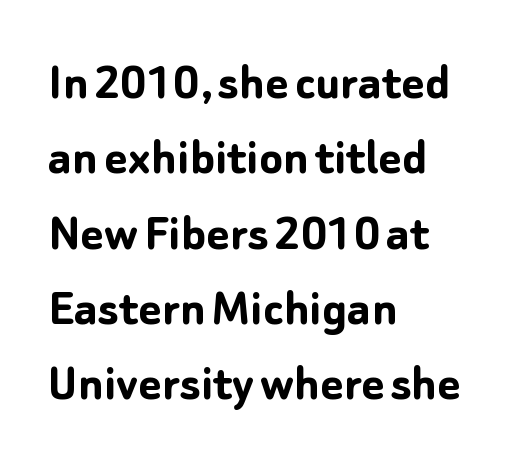
Every stem runs plumb, perpendicular to the baseline. The horizontal fit of the characters is conventional and even. The compositor pushed each line to the left boundary. Heavy, bold letterforms. Note: no serifs on the glyphs.
